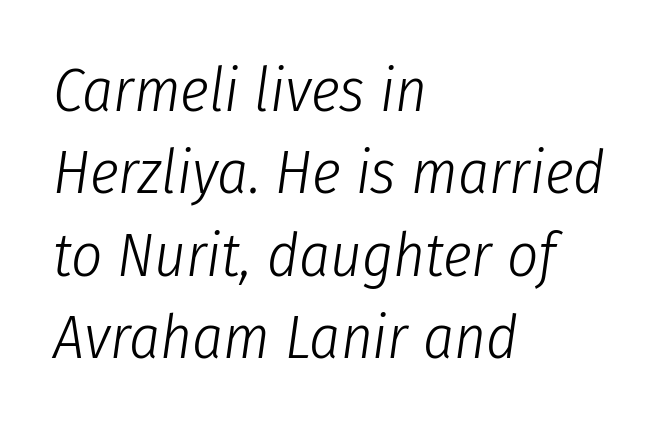
The image shows 61 px light, condensed type, italic (leaning right); set left-aligned, normal line spacing (1.35x), normal letter spacing, not underlined; low stroke contrast and a medium x-height.
